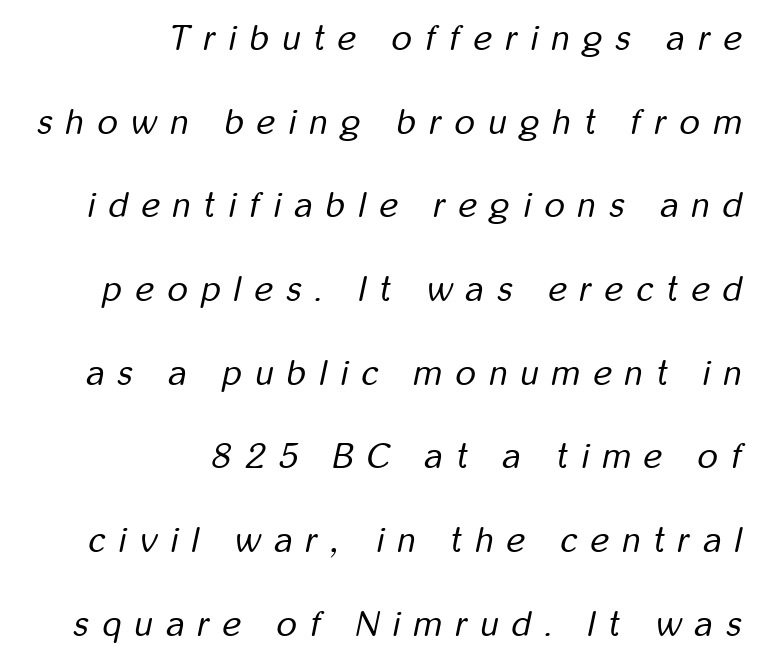
Q: Is the text bold? A: No.
Q: Is the text italic (slanted)? A: Yes, it leans right by about 12 degrees.
Q: Is the text underlined? A: No.
Q: How is the paragraph aligned? A: Right-aligned.
Q: Is the spacing between letters normal or unusually wide? A: Unusually wide.
Q: Is the spacing between lines tight, normal or loose? A: Loose.
Q: Width (condensed, normal, or wide)? A: Condensed.
Q: Stroke contrast? A: Low.
Q: x-height? A: Medium.
Q: Monospaced? A: No.
